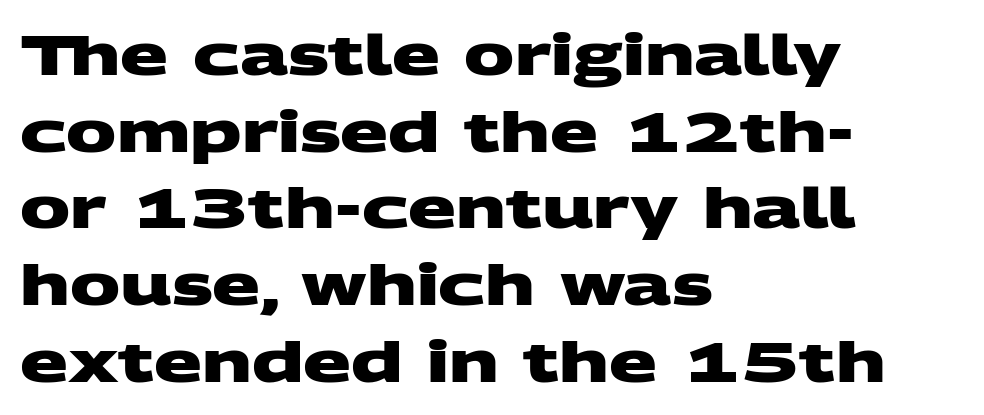
The font family rendered here belongs to the sans-serif group. Is the block centered? No — it sits flush against the left margin. This is heavy type, rendered in bold. Glance below the letters and you will spot only blank space. The face used here is proportionally spaced, like ordinary book or web type.
